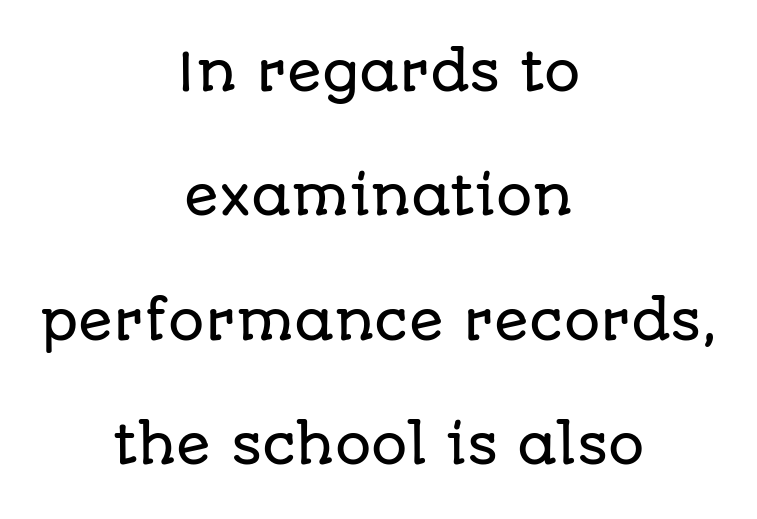
Q: Is the text italic (slanted)? A: No, it is upright.
Q: Is the typeface a serif or a sans-serif typeface? A: Sans-serif.
Q: Is the text underlined? A: No.
Q: How is the paragraph aligned? A: Centered.
Q: Is the spacing between letters normal or unusually wide? A: Normal.
Q: Is the spacing between lines tight, normal or loose? A: Loose.
Q: Width (condensed, normal, or wide)? A: Normal.
Q: Stroke contrast? A: Low.
Q: x-height? A: Large.
Q: Monospaced? A: No.
